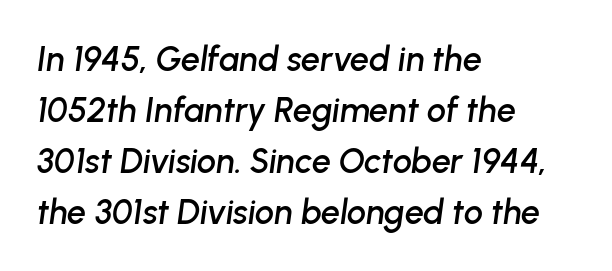
{"italic": "yes", "lean": "right", "slant_degrees": 8, "width": "normal", "stroke_contrast": "low", "x_height": "medium", "monospaced": "no", "underline": "no", "align": "left", "line_spacing": "normal", "line_spacing_ratio": 1.5, "letter_spacing": "normal", "letter_spacing_em": 0.0, "glyph_px": 34}
